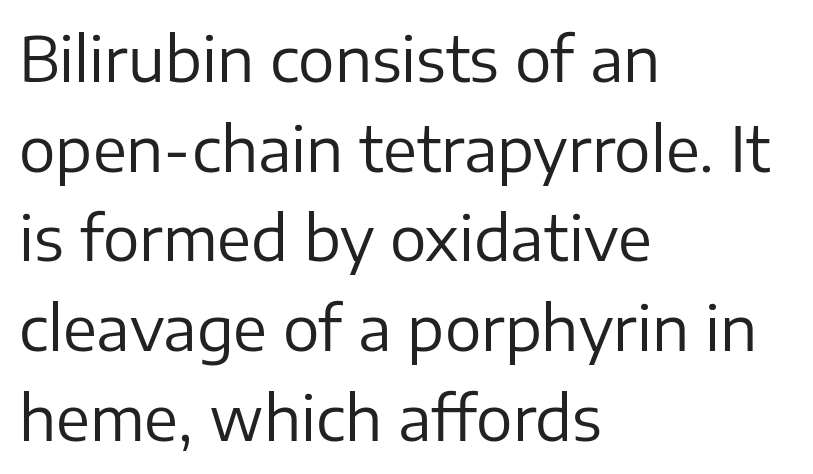
Q: Is the text bold? A: No.
Q: Is the text italic (slanted)? A: No, it is upright.
Q: Is the typeface a serif or a sans-serif typeface? A: Sans-serif.
Q: Is the text underlined? A: No.
Q: How is the paragraph aligned? A: Left-aligned.
Q: Is the spacing between letters normal or unusually wide? A: Normal.
Q: Is the spacing between lines tight, normal or loose? A: Normal.
Q: Width (condensed, normal, or wide)? A: Normal.
Q: Stroke contrast? A: Low.
Q: x-height? A: Medium.
Q: Monospaced? A: No.
